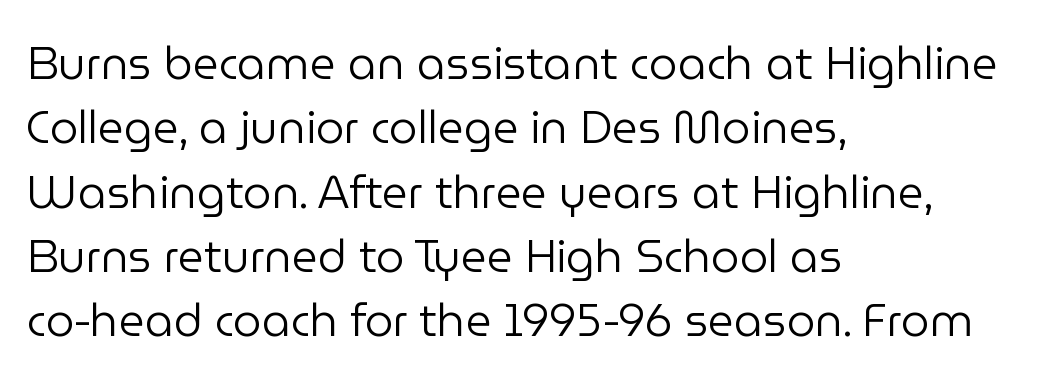
Q: Is the text bold? A: No.
Q: Is the text italic (slanted)? A: No, it is upright.
Q: Is the typeface a serif or a sans-serif typeface? A: Sans-serif.
Q: Is the text underlined? A: No.
Q: How is the paragraph aligned? A: Left-aligned.
Q: Is the spacing between letters normal or unusually wide? A: Normal.
Q: Is the spacing between lines tight, normal or loose? A: Normal.
Q: Width (condensed, normal, or wide)? A: Normal.
Q: Stroke contrast? A: Low.
Q: x-height? A: Medium.
Q: Monospaced? A: No.
